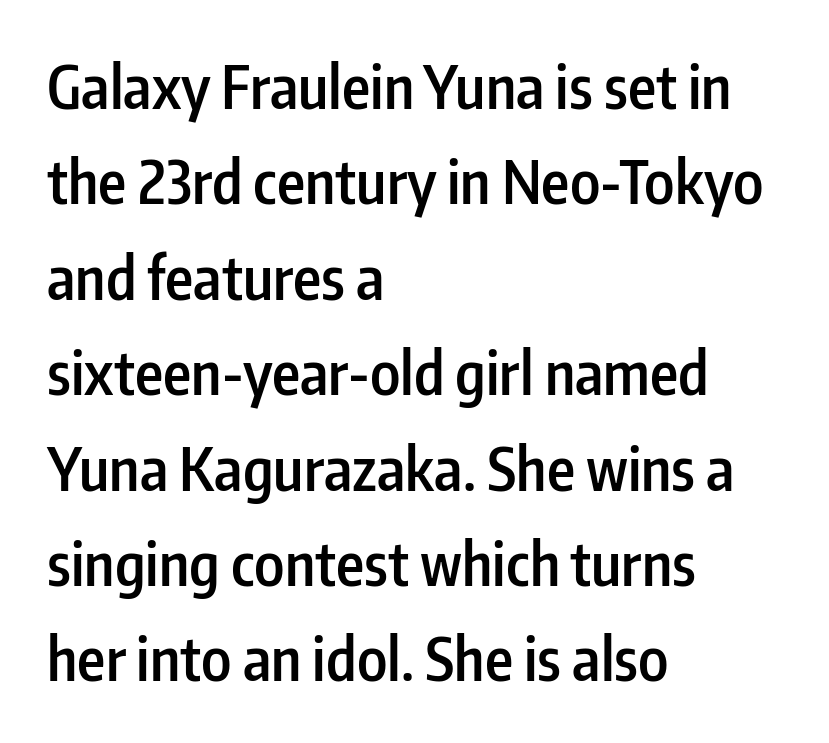
The image shows 60 px semibold, condensed sans-serif type, upright; set left-aligned, normal line spacing (1.59x), normal letter spacing, not underlined; low stroke contrast and a medium x-height.
